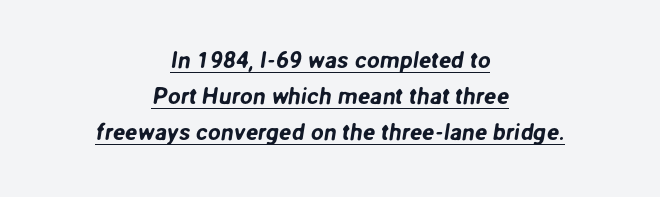
The image shows 23 px text type; set centered, normal line spacing (1.57x), normal letter spacing, underlined.
